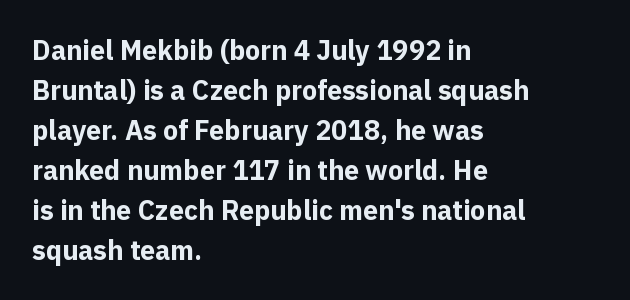
Q: Is the text bold? A: Yes.
Q: Is the text italic (slanted)? A: No, it is upright.
Q: Is the text underlined? A: No.
Q: How is the paragraph aligned? A: Left-aligned.
Q: Is the spacing between letters normal or unusually wide? A: Normal.
Q: Is the spacing between lines tight, normal or loose? A: Normal.
